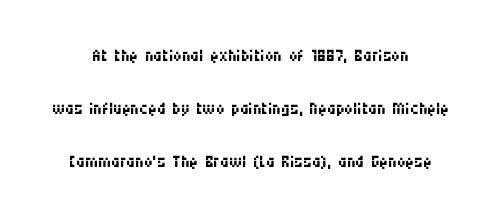
A clean baseline with only descenders dipping below it. Nobody touched the tracking dial on this one. A roman cut, with each character standing at attention. Does the leading feel generous? Absolutely, it's lavish. A quiet, ordinary-to-light weight characterises the typeface.
